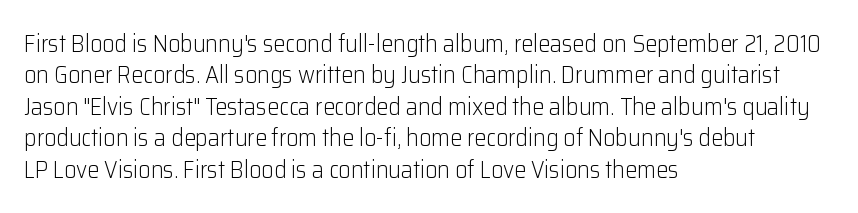
What stands out about the letter spacing? Nothing — it is the standard amount. Unmarked baselines from the first word to the last. The rendering anchors every line to the left-hand side. Regarding leading, the lines here are spaced in the standard way. Compared with a typical body face, this is equally light or lighter still. In terms of posture, this sample is upright.
